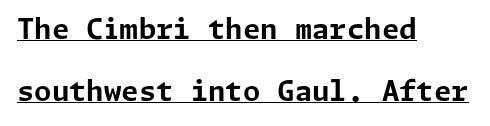
Q: Is the text bold? A: Yes.
Q: Is the text italic (slanted)? A: No, it is upright.
Q: Is the typeface a serif or a sans-serif typeface? A: Sans-serif.
Q: Is the text underlined? A: Yes.
Q: How is the paragraph aligned? A: Left-aligned.
Q: Is the spacing between letters normal or unusually wide? A: Normal.
Q: Is the spacing between lines tight, normal or loose? A: Loose.
Q: Width (condensed, normal, or wide)? A: Normal.
Q: Stroke contrast? A: Low.
Q: x-height? A: Medium.
